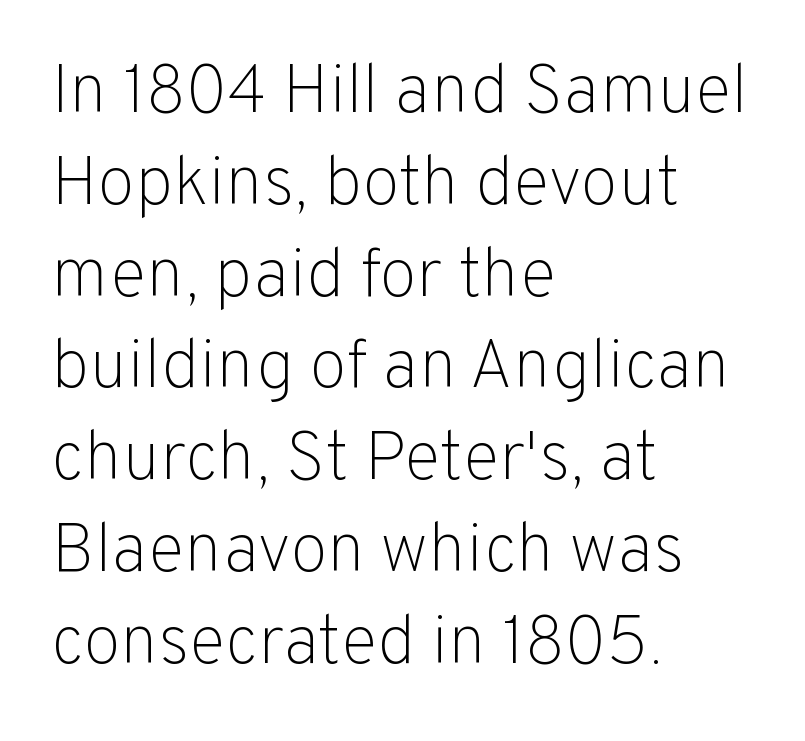
The image shows 69 px light sans-serif type, upright; set left-aligned, normal line spacing (1.33x), normal letter spacing, not underlined; low stroke contrast and a medium x-height.
